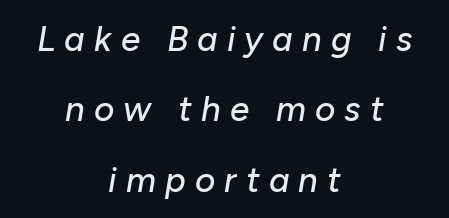
Q: Is the text italic (slanted)? A: Yes, it leans right by about 10 degrees.
Q: Is the text underlined? A: No.
Q: How is the paragraph aligned? A: Centered.
Q: Is the spacing between letters normal or unusually wide? A: Unusually wide.
Q: Is the spacing between lines tight, normal or loose? A: Loose.
Q: Width (condensed, normal, or wide)? A: Normal.
Q: Stroke contrast? A: Low.
Q: x-height? A: Medium.
Q: Monospaced? A: No.
